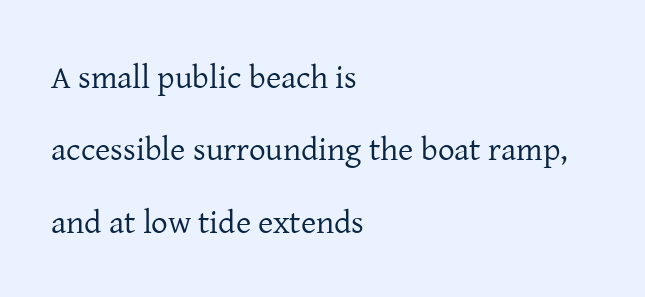
Does the type have serifs? Yes, each stem ends in a small foot. The block of text is sparse from top to bottom, with ample space between rows. The weight would be labelled regular, book, light, or lighter still. Spacing between characters is what you'd get straight out of the box.
